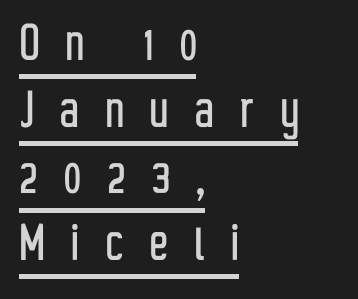
{"serif": "no", "italic": "no", "width": "condensed", "stroke_contrast": "low", "x_height": "medium", "monospaced": "no", "underline": "yes", "align": "left", "line_spacing": "tight", "line_spacing_ratio": 1.13, "letter_spacing": "wide", "letter_spacing_em": 0.46, "glyph_px": 59}
